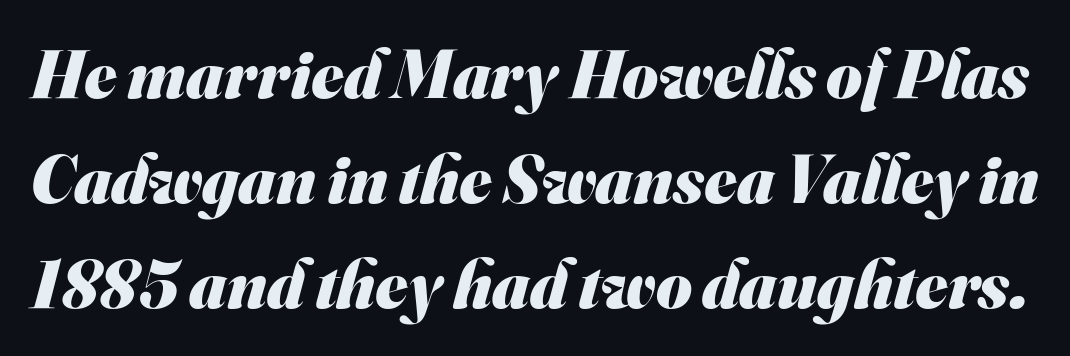
You can tell from the bare stems that sans-serif type was used. This rendering features lettering with no underline. Leading matches the norm, producing a regular column. Spacing verdict: proportional, widths tailored to each character.
